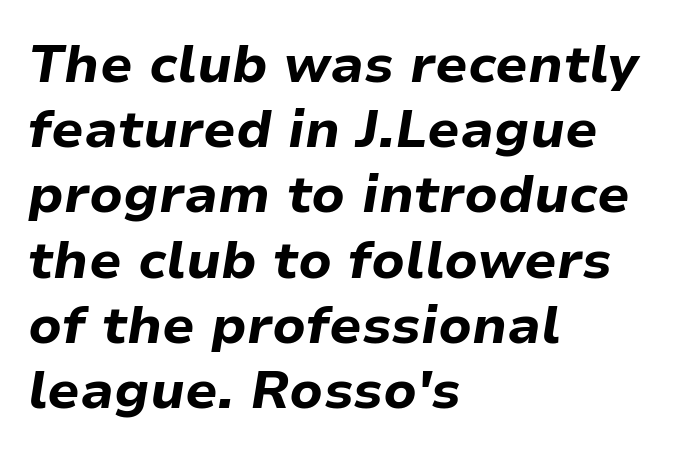
Q: Is the text bold? A: Yes.
Q: Is the text italic (slanted)? A: Yes, it leans right by about 9 degrees.
Q: Is the text underlined? A: No.
Q: How is the paragraph aligned? A: Left-aligned.
Q: Is the spacing between letters normal or unusually wide? A: Normal.
Q: Width (condensed, normal, or wide)? A: Normal.
Q: Stroke contrast? A: Low.
Q: x-height? A: Medium.
Q: Monospaced? A: No.
